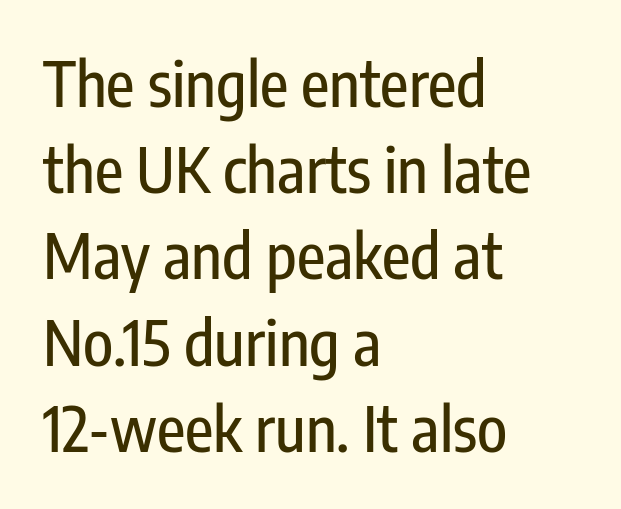
{"serif": "no", "italic": "no", "width": "condensed", "stroke_contrast": "low", "x_height": "medium", "monospaced": "no", "underline": "no", "align": "left", "line_spacing": "normal", "line_spacing_ratio": 1.39, "letter_spacing": "normal", "letter_spacing_em": 0.0, "glyph_px": 62}
